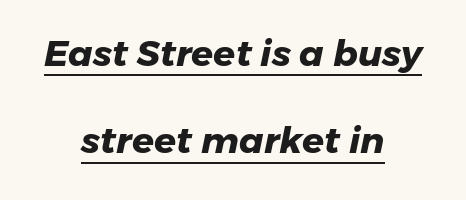
{"serif": "no", "bold": "yes", "weight": "heavy", "width": "normal", "stroke_contrast": "low", "x_height": "medium", "monospaced": "no", "underline": "yes", "align": "center", "line_spacing": "loose", "line_spacing_ratio": 2.42, "letter_spacing": "normal", "letter_spacing_em": 0.0, "glyph_px": 36}
